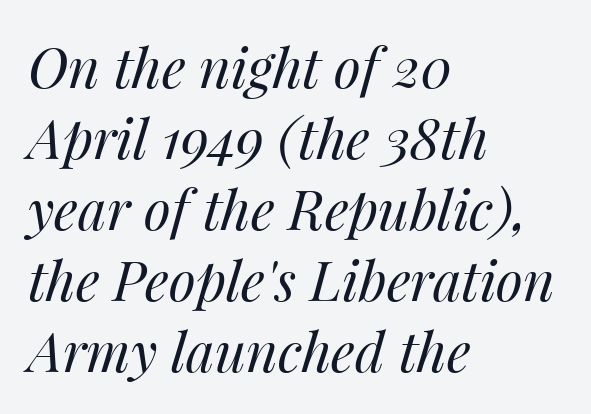
The font's italic variant was chosen for this text. Each row of text sits above clean, open space. Line spacing here is normal. You could call the tracking neutral — neither tight nor loose.
